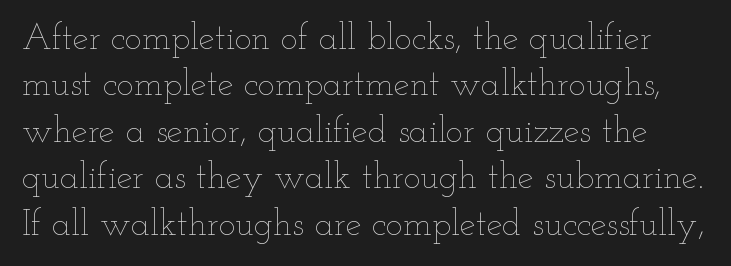
The image shows 36 px thin, wide type, upright; set normal line spacing (1.29x), normal letter spacing, not underlined; low stroke contrast and a small x-height.
